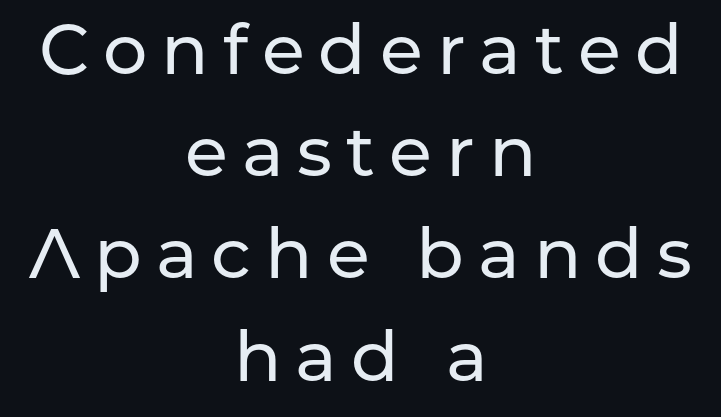
Beneath every word, the page is bare. Reading down the block, each line starts at a different indent, mirrored at its end. Character widths vary here, with narrow letters taking less room than wide ones. To sum up the face: it is a sans, with no serifs.
